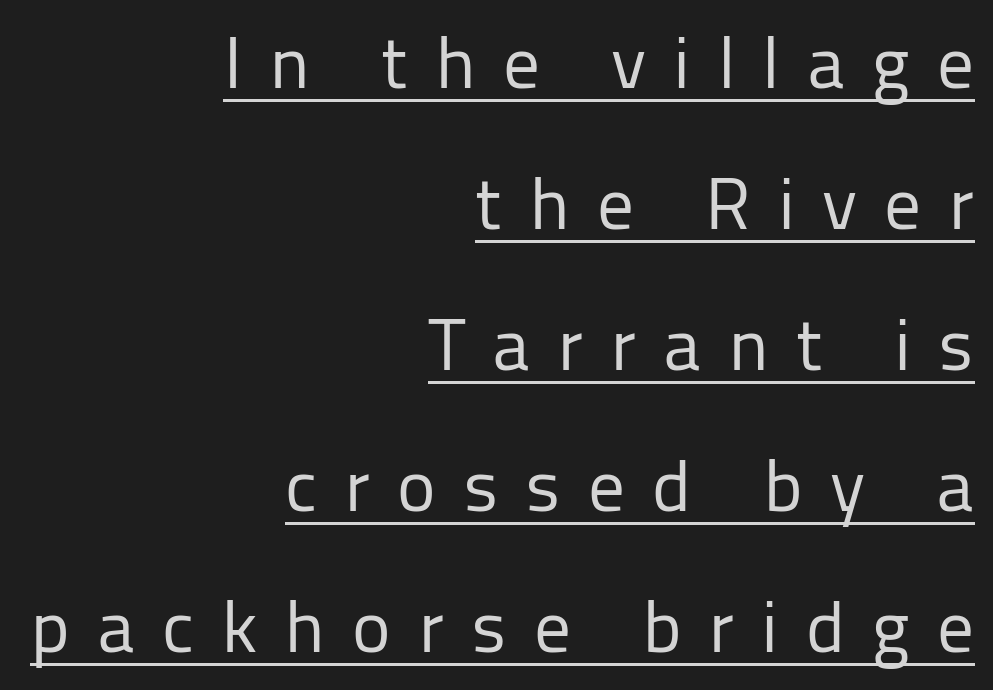
The letters are spread apart with noticeably loose tracking. The lines are spread far apart with generous leading. Proportional: the letters do not fall into vertical columns. Letterform terminals end flat and unadorned throughout the passage. Stems here are at most as thick as an everyday book face. This rendering features underlined lettering.
